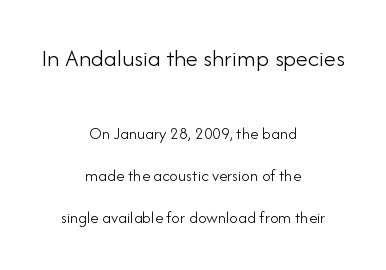
Stroke thickness stays within the range of a standard reading face or lighter. This is roman type, the default non-slanted kind. Each new line begins a long way beneath the previous one. This rendering leaves character spacing at its baseline value. The earlier block is typeset at a bigger size than the later block. Clear beneath every line of the passage.
